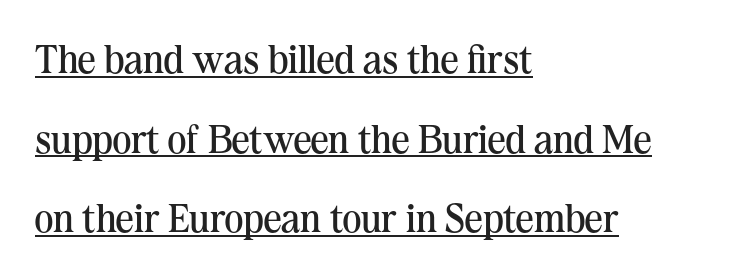
The image shows 40 px regular-weight serif type, upright; set left-aligned, loose line spacing (1.99x), normal letter spacing, underlined; medium stroke contrast and a medium x-height.
